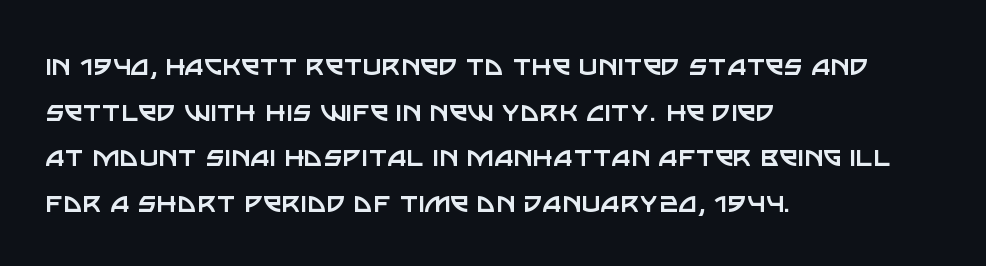
Q: Is the text bold? A: No.
Q: Is the text italic (slanted)? A: No, it is upright.
Q: Is the typeface a serif or a sans-serif typeface? A: Sans-serif.
Q: Is the text underlined? A: No.
Q: How is the paragraph aligned? A: Left-aligned.
Q: Is the spacing between letters normal or unusually wide? A: Normal.
Q: Is the spacing between lines tight, normal or loose? A: Normal.
Q: Width (condensed, normal, or wide)? A: Normal.
Q: Stroke contrast? A: Low.
Q: x-height? A: Large.
Q: Monospaced? A: No.
